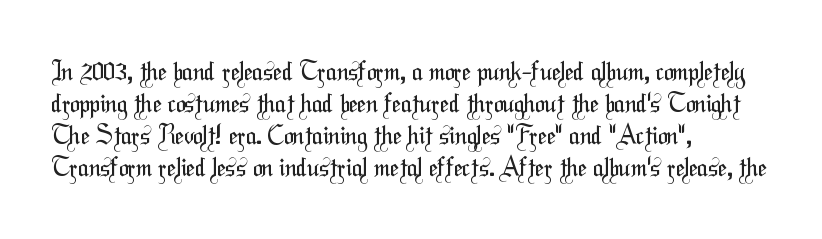
The typeface has the unassuming heft of standard copy or less. Spacing between characters is what you'd get straight out of the box. Short and long lines alike share a common starting point at left. Does the leading feel generous? No, just average.
